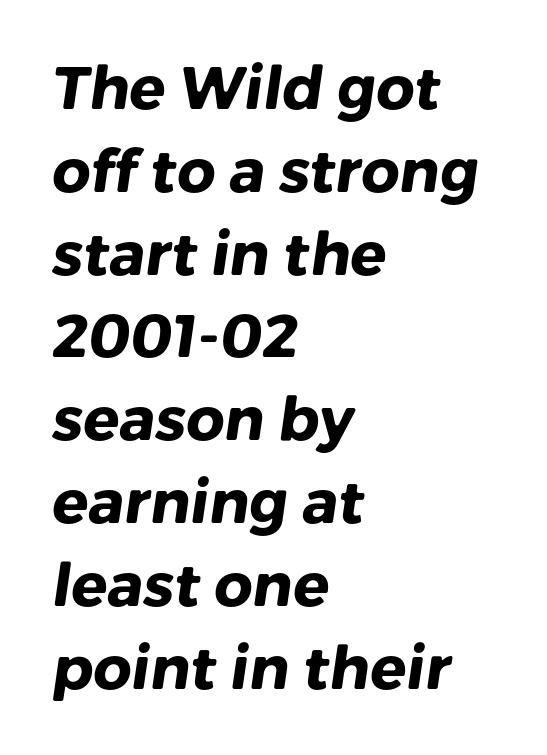
Q: Is the text bold? A: Yes.
Q: Is the typeface a serif or a sans-serif typeface? A: Sans-serif.
Q: Is the text underlined? A: No.
Q: How is the paragraph aligned? A: Left-aligned.
Q: Is the spacing between letters normal or unusually wide? A: Normal.
Q: Is the spacing between lines tight, normal or loose? A: Normal.
Q: Width (condensed, normal, or wide)? A: Normal.
Q: Stroke contrast? A: Low.
Q: x-height? A: Medium.
Q: Monospaced? A: No.
